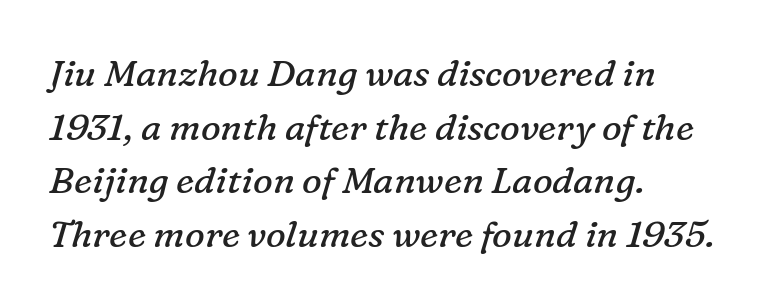
The image shows 37 px regular-weight serif type, italic (leaning right); set left-aligned, normal line spacing (1.45x), normal letter spacing, not underlined; low stroke contrast and a medium x-height.
